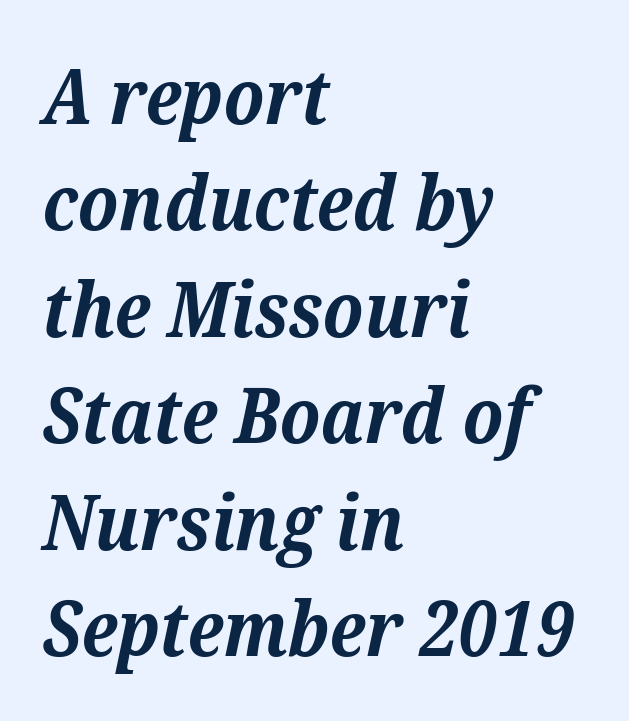
The image shows 76 px bold serif type, italic (leaning right); set left-aligned, normal line spacing (1.4x), normal letter spacing, not underlined; medium stroke contrast and a medium x-height.
